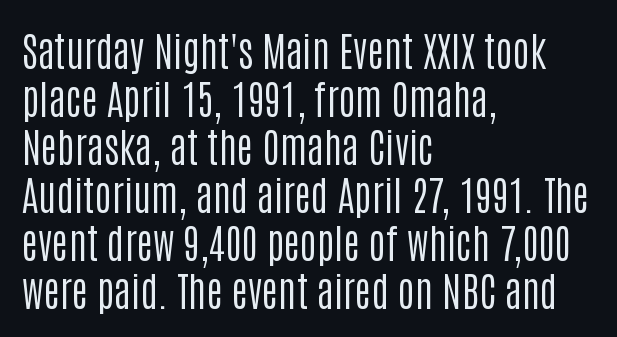
Caption: face not bold, strokes unweighted. Nobody touched the tracking dial on this one. A student would call this left alignment; a typographer would say flush left, rag right. This sample has the flowing, uneven cadence of proportional lettering. The lettering stays uniformly vertical, giving the passage a roman look.
